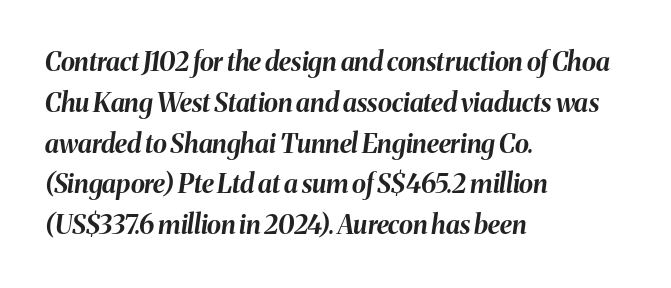
{"italic": "yes", "lean": "right", "slant_degrees": 8, "bold": "yes", "underline": "no", "align": "left", "line_spacing": "normal", "line_spacing_ratio": 1.57, "letter_spacing": "normal", "letter_spacing_em": 0.0, "glyph_px": 26}
